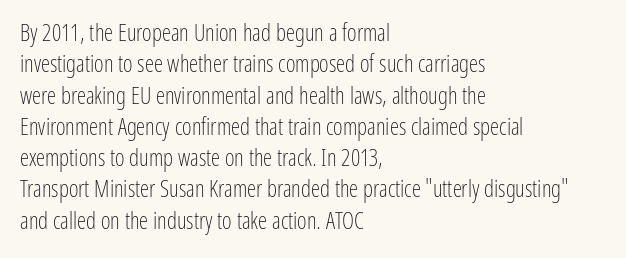
The image shows 23 px text type, upright; set left-aligned, normal line spacing (1.36x), normal letter spacing, not underlined.
